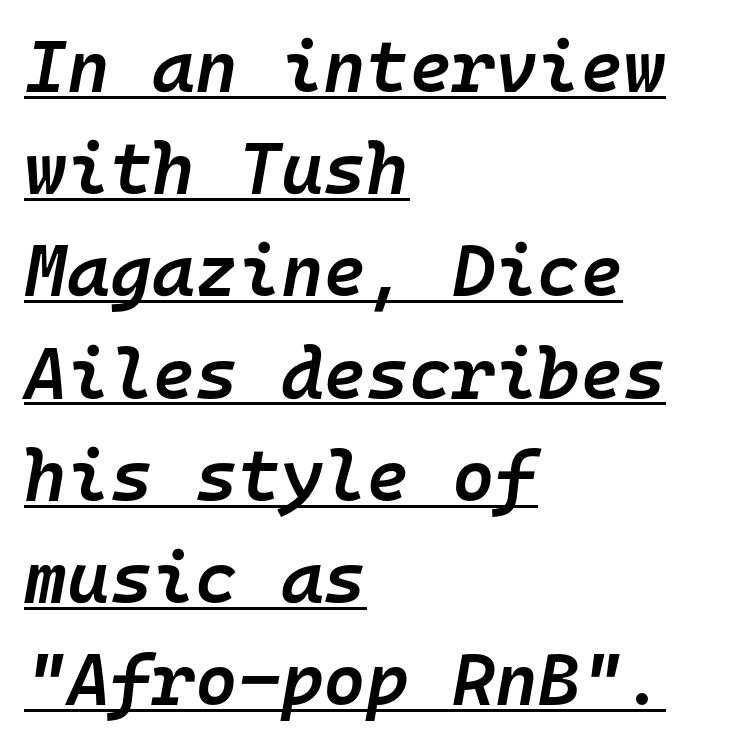
The rendering uses typewriter-style spacing with identical character cells. A normal amount of white space separates one row of letters from the next. This sample is left-justified, so line endings fall wherever the words run out. Emphasis by weight is partial: semibold.
